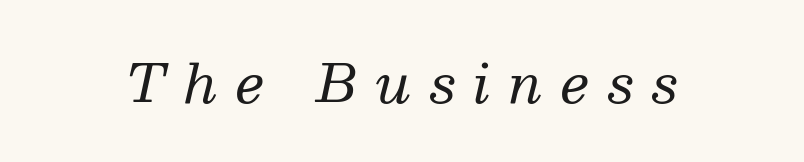
The image shows 53 px regular-weight serif type, italic (leaning right); set unusually wide letter spacing (+0.35 em), not underlined; medium stroke contrast and a medium x-height.
